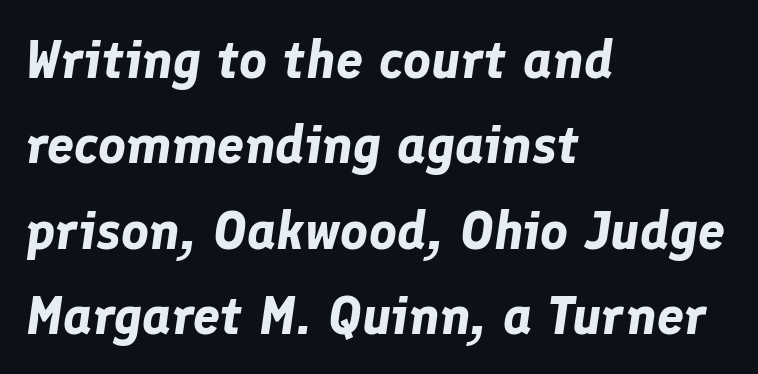
Looking at the ascenders, they clearly lean. The face used here is proportionally spaced, like ordinary book or web type. Any mark beneath the type? The region is blank. This rendering uses left alignment, leaving the right contour irregular.
